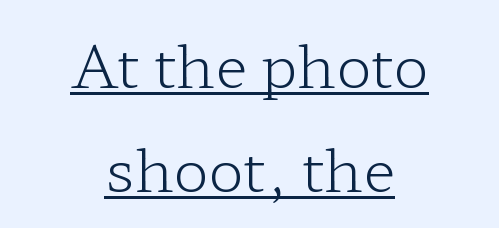
{"serif": "yes", "italic": "no", "bold": "no", "weight": "light", "width": "wide", "stroke_contrast": "low", "x_height": "medium", "monospaced": "no", "underline": "yes", "align": "center", "line_spacing_ratio": 1.76, "letter_spacing": "normal", "letter_spacing_em": 0.0, "glyph_px": 59}
